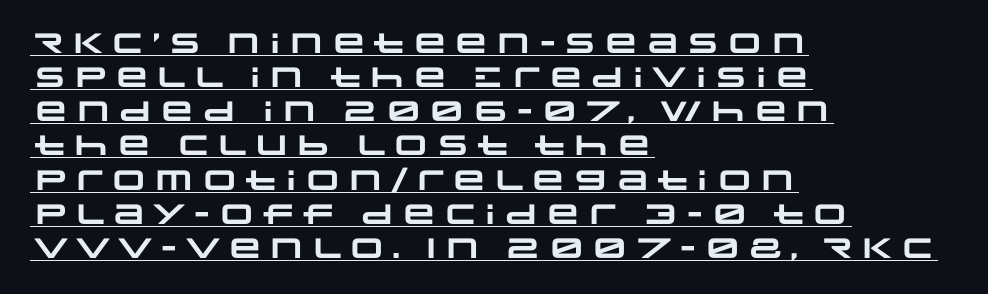
{"serif": "no", "bold": "yes", "weight": "heavy", "width": "wide", "stroke_contrast": "low", "x_height": "large", "monospaced": "no", "underline": "yes", "align": "left", "line_spacing_ratio": 1.22, "letter_spacing": "normal", "letter_spacing_em": 0.0, "glyph_px": 28}
